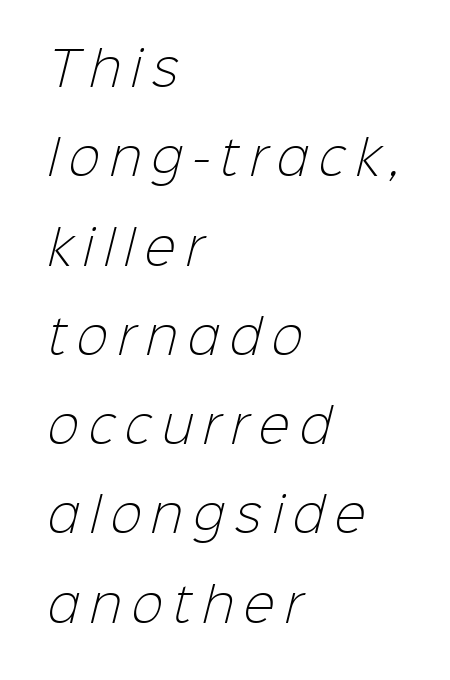
Q: Is the text bold? A: No.
Q: Is the typeface a serif or a sans-serif typeface? A: Sans-serif.
Q: Is the text underlined? A: No.
Q: How is the paragraph aligned? A: Left-aligned.
Q: Is the spacing between letters normal or unusually wide? A: Unusually wide.
Q: Is the spacing between lines tight, normal or loose? A: Loose.
Q: Width (condensed, normal, or wide)? A: Normal.
Q: Stroke contrast? A: Low.
Q: x-height? A: Medium.
Q: Monospaced? A: No.
